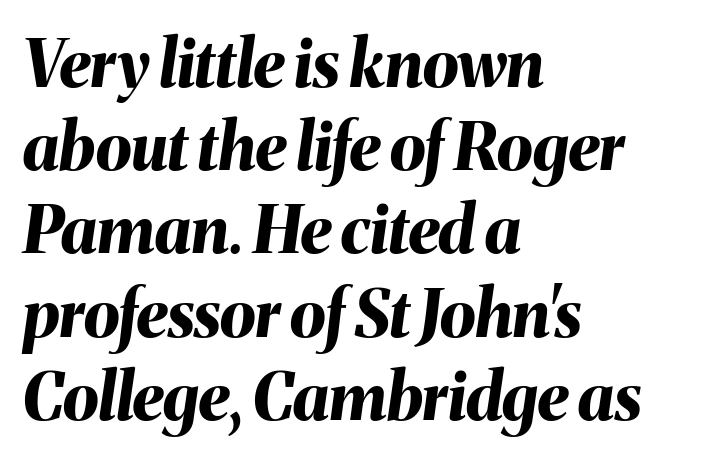
{"italic": "yes", "lean": "right", "slant_degrees": 8, "bold": "yes", "weight": "bold", "width": "normal", "stroke_contrast": "medium", "x_height": "medium", "monospaced": "no", "underline": "no", "align": "left", "line_spacing": "normal", "line_spacing_ratio": 1.28, "letter_spacing": "normal", "letter_spacing_em": 0.0, "glyph_px": 65}
